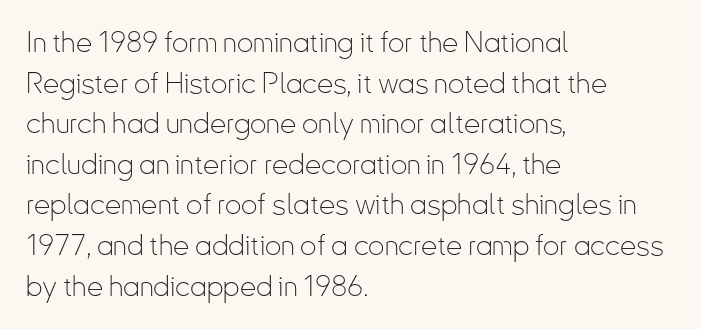
The area under the type is left untouched. Vertically, the passage feels balanced, rows spaced as you'd expect. The typeface has the unassuming heft of standard copy or less. The lines in this sample share a left origin and differ only in where they stop.
